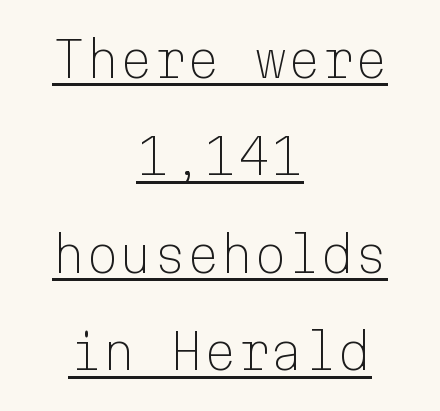
The image shows 48 px light sans-serif type, upright, monospaced; set centered, loose line spacing (2.03x), normal letter spacing, underlined; low stroke contrast and a medium x-height.
